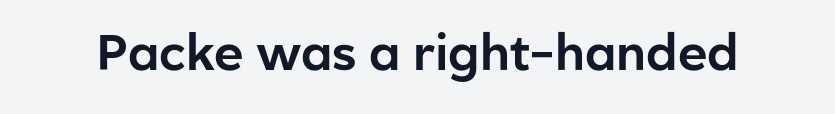
Q: Is the text italic (slanted)? A: No, it is upright.
Q: Is the typeface a serif or a sans-serif typeface? A: Sans-serif.
Q: Is the text underlined? A: No.
Q: Is the spacing between letters normal or unusually wide? A: Normal.
Q: Width (condensed, normal, or wide)? A: Normal.
Q: Stroke contrast? A: Low.
Q: x-height? A: Medium.
Q: Monospaced? A: No.
